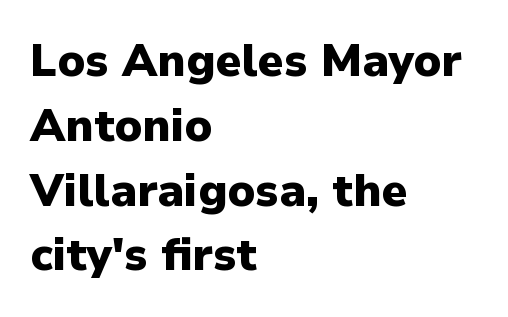
Q: Is the text bold? A: Yes.
Q: Is the text italic (slanted)? A: No, it is upright.
Q: Is the typeface a serif or a sans-serif typeface? A: Sans-serif.
Q: Is the text underlined? A: No.
Q: How is the paragraph aligned? A: Left-aligned.
Q: Is the spacing between letters normal or unusually wide? A: Normal.
Q: Is the spacing between lines tight, normal or loose? A: Normal.
Q: Width (condensed, normal, or wide)? A: Normal.
Q: Stroke contrast? A: Low.
Q: x-height? A: Medium.
Q: Monospaced? A: No.
